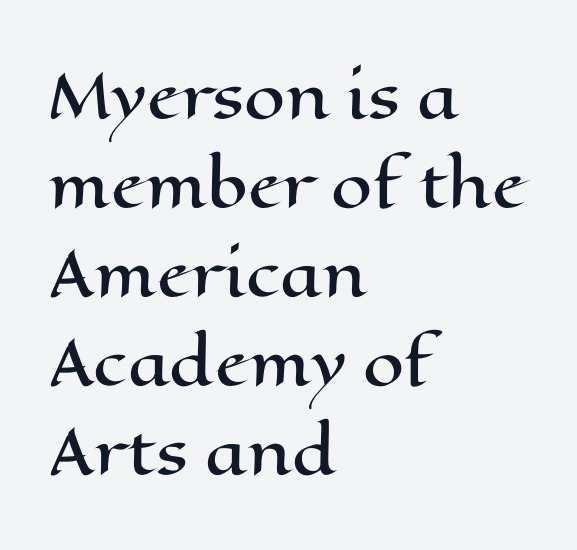
Q: Is the text italic (slanted)? A: No, it is upright.
Q: Is the text underlined? A: No.
Q: How is the paragraph aligned? A: Left-aligned.
Q: Is the spacing between letters normal or unusually wide? A: Normal.
Q: Is the spacing between lines tight, normal or loose? A: Normal.
Q: Width (condensed, normal, or wide)? A: Wide.
Q: Stroke contrast? A: High.
Q: x-height? A: Medium.
Q: Monospaced? A: No.
